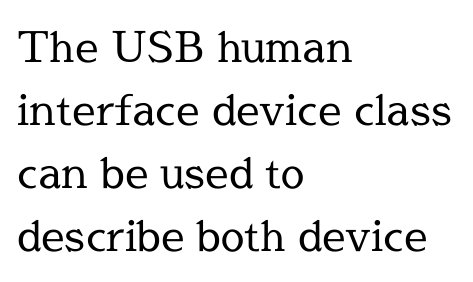
The image shows 42 px regular-weight serif type, upright; set left-aligned, normal line spacing (1.5x), normal letter spacing, not underlined; a medium x-height.
